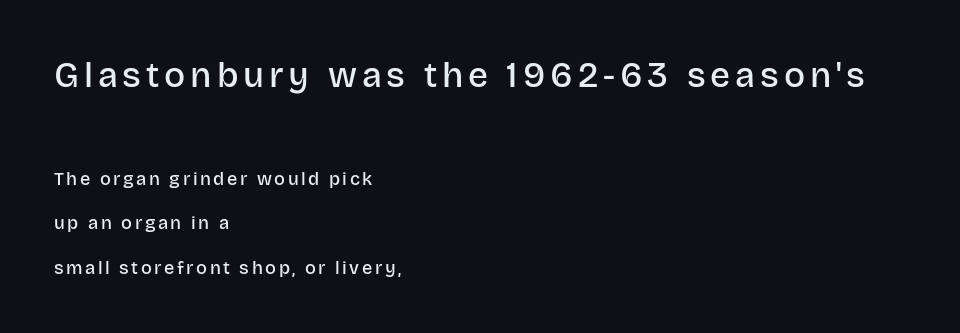
{"serif": "no", "italic": "no", "bold": "semi", "weight": "semibold", "width": "normal", "stroke_contrast": "low", "x_height": "large", "monospaced": "no", "underline": "no", "align": "left", "line_spacing": "loose", "line_spacing_ratio": 2.46, "larger_block": "first", "size_ratio": 1.94, "glyph_px": 35}
